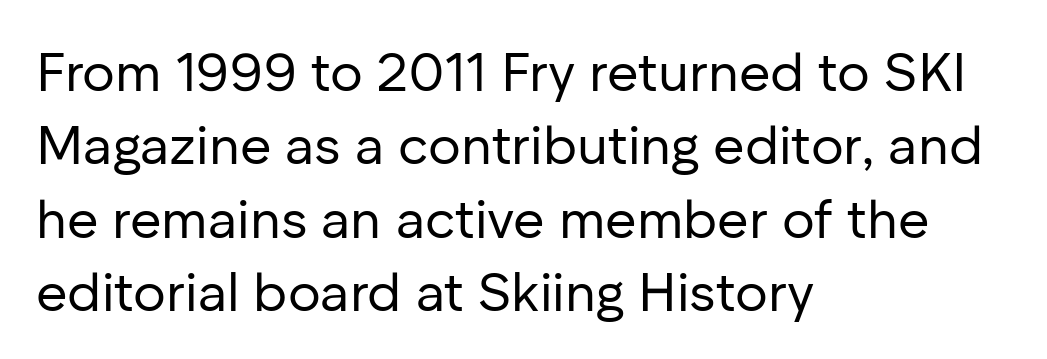
{"serif": "no", "italic": "no", "bold": "no", "weight": "regular", "width": "normal", "stroke_contrast": "low", "x_height": "medium", "monospaced": "no", "underline": "no", "align": "left", "line_spacing": "normal", "line_spacing_ratio": 1.36, "letter_spacing": "normal", "letter_spacing_em": 0.0, "glyph_px": 54}
